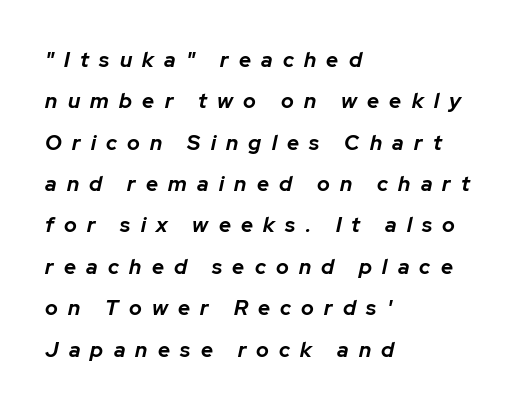
{"italic": "yes", "lean": "right", "slant_degrees": 12, "bold": "yes", "underline": "no", "align": "left", "line_spacing": "loose", "line_spacing_ratio": 1.97, "letter_spacing": "wide", "letter_spacing_em": 0.49, "glyph_px": 21}
